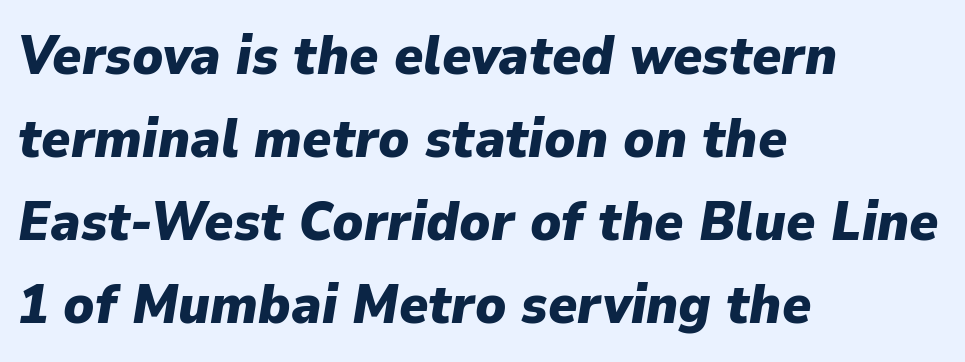
{"italic": "yes", "lean": "right", "slant_degrees": 9, "bold": "yes", "weight": "heavy", "width": "normal", "stroke_contrast": "low", "x_height": "medium", "monospaced": "no", "underline": "no", "align": "left", "line_spacing": "normal", "line_spacing_ratio": 1.51, "letter_spacing": "normal", "letter_spacing_em": 0.0, "glyph_px": 55}
